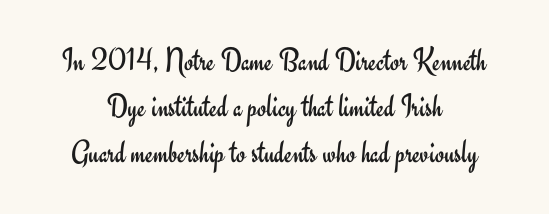
Q: Is the text bold? A: No.
Q: Is the text italic (slanted)? A: Yes.
Q: Is the typeface a serif or a sans-serif typeface? A: Sans-serif.
Q: Is the text underlined? A: No.
Q: How is the paragraph aligned? A: Centered.
Q: Is the spacing between letters normal or unusually wide? A: Normal.
Q: Is the spacing between lines tight, normal or loose? A: Normal.
Q: Width (condensed, normal, or wide)? A: Normal.
Q: Stroke contrast? A: Low.
Q: x-height? A: Small.
Q: Monospaced? A: No.
